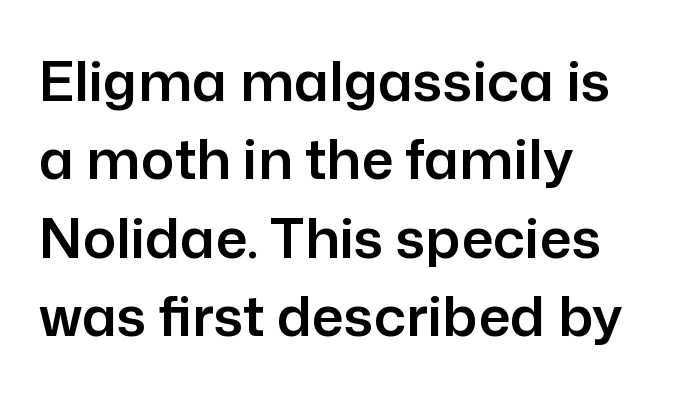
Nope, not italic — everything's standing straight. The foot of each line stays bare and open. Each letter keeps its own natural width here, so spacing adapts to shape. Caption: standard tracking, unaltered.
